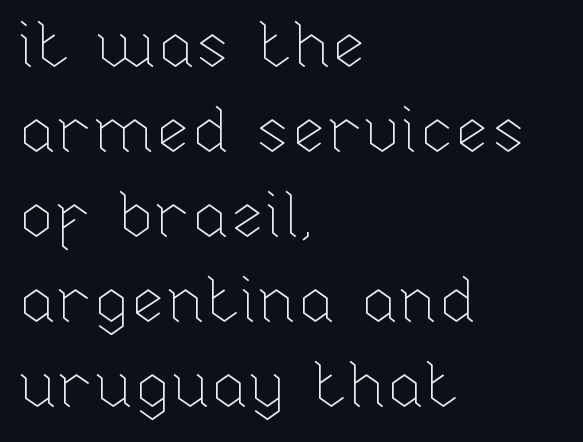
{"italic": "no", "bold": "no", "weight": "thin", "width": "normal", "stroke_contrast": "low", "x_height": "medium", "monospaced": "no", "underline": "no", "align": "left", "line_spacing": "normal", "line_spacing_ratio": 1.33, "letter_spacing": "normal", "letter_spacing_em": 0.0, "glyph_px": 64}
